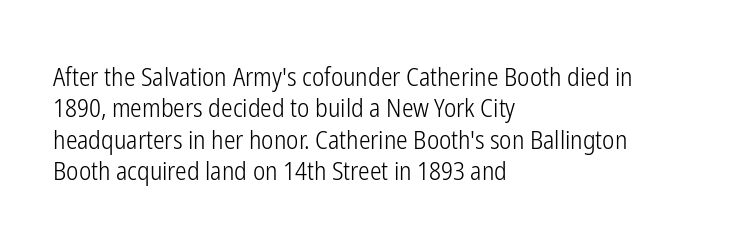
The image shows 26 px text type, upright; set left-aligned, line spacing 1.21x, normal letter spacing, not underlined.
